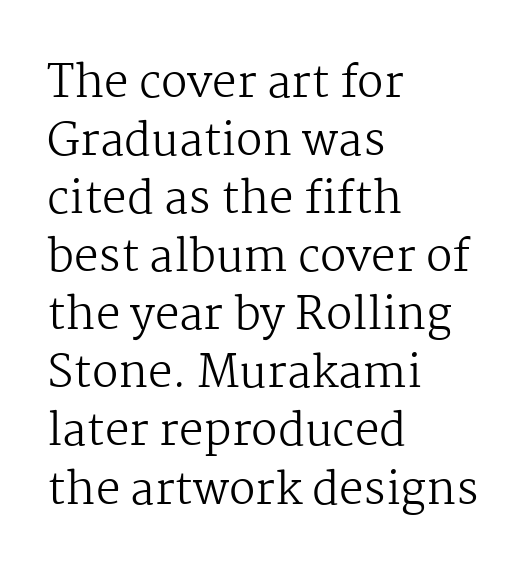
The face used here is seriffed, in the tradition of book romans. Students, observe: this is what conventionally led text looks like. Characters remain perfectly vertical along every line. Words float on clear page, feet unadorned.
